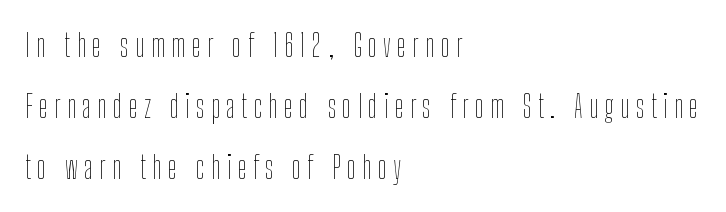
The image shows 32 px thin, condensed type, upright; set left-aligned, loose line spacing (1.91x), unusually wide letter spacing (+0.2 em), not underlined; low stroke contrast and a medium x-height.
